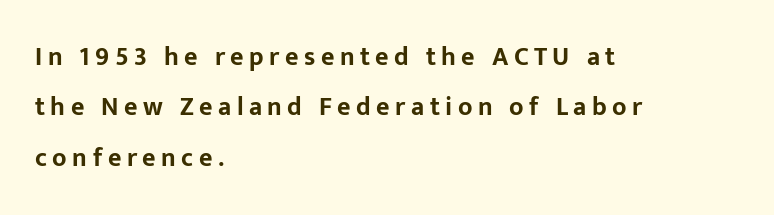
{"italic": "no", "bold": "yes", "underline": "no", "align": "left", "line_spacing": "loose", "line_spacing_ratio": 1.94, "letter_spacing": "wide", "letter_spacing_em": 0.21, "glyph_px": 26}
